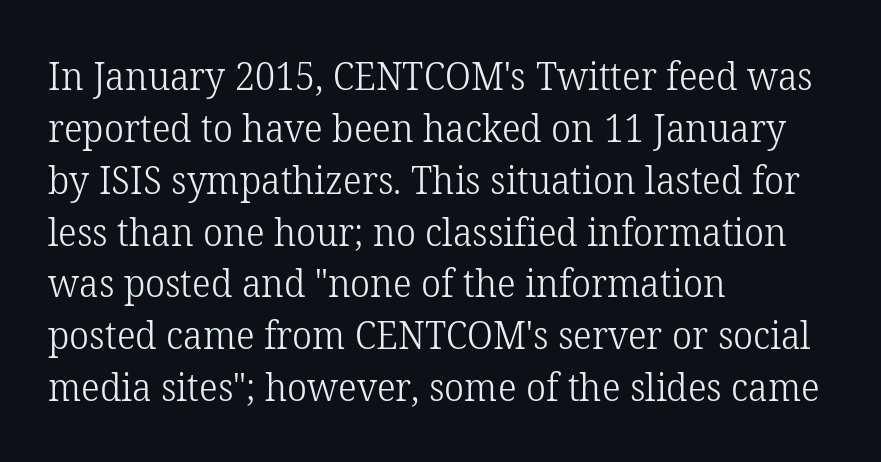
Q: Is the text bold? A: No.
Q: Is the text italic (slanted)? A: No, it is upright.
Q: Is the typeface a serif or a sans-serif typeface? A: Serif.
Q: Is the text underlined? A: No.
Q: How is the paragraph aligned? A: Left-aligned.
Q: Is the spacing between letters normal or unusually wide? A: Normal.
Q: Is the spacing between lines tight, normal or loose? A: Normal.
Q: Width (condensed, normal, or wide)? A: Normal.
Q: Stroke contrast? A: Low.
Q: x-height? A: Medium.
Q: Monospaced? A: No.
